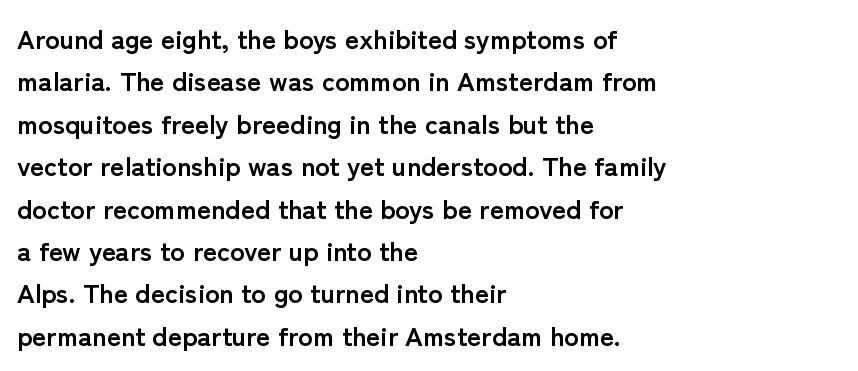
Q: Is the text bold? A: Yes.
Q: Is the text italic (slanted)? A: No, it is upright.
Q: Is the text underlined? A: No.
Q: How is the paragraph aligned? A: Left-aligned.
Q: Is the spacing between letters normal or unusually wide? A: Normal.
Q: Is the spacing between lines tight, normal or loose? A: Normal.
